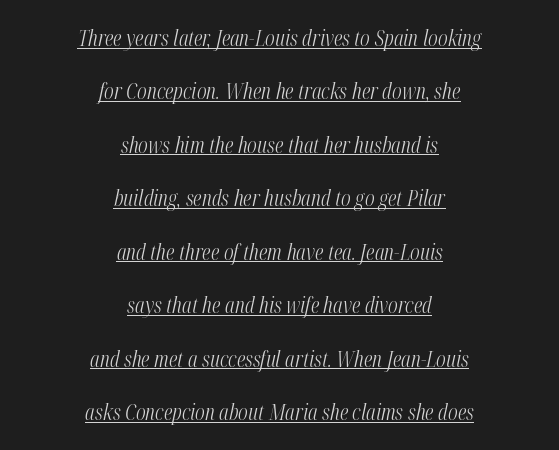
Q: Is the text bold? A: No.
Q: Is the text italic (slanted)? A: Yes, it leans right by about 12 degrees.
Q: Is the text underlined? A: Yes.
Q: How is the paragraph aligned? A: Centered.
Q: Is the spacing between letters normal or unusually wide? A: Normal.
Q: Is the spacing between lines tight, normal or loose? A: Loose.
